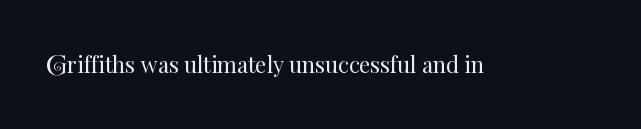
The space directly below the letters is spotless. Quick note: not italic, upright. The line texture is even and compact thanks to regular tracking. These glyphs show unthickened strokes, regular width or finer.
